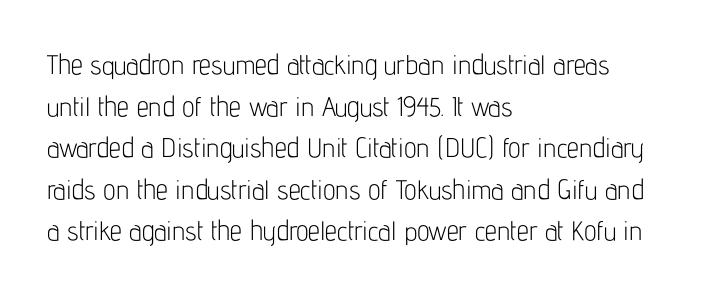
{"italic": "no", "bold": "no", "underline": "no", "align": "left", "line_spacing": "normal", "line_spacing_ratio": 1.54, "letter_spacing": "normal", "letter_spacing_em": 0.0, "glyph_px": 27}
